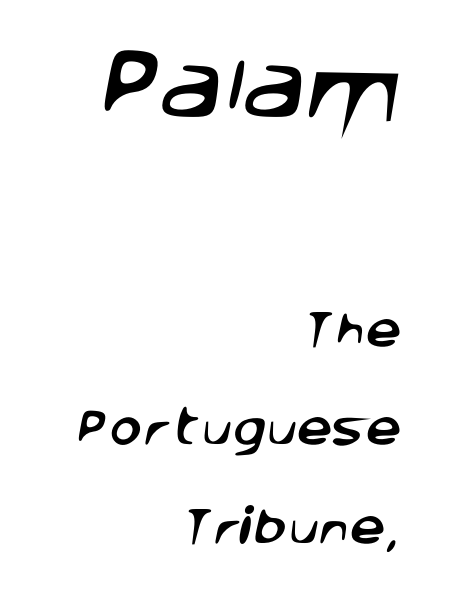
{"serif": "no", "width": "normal", "stroke_contrast": "low", "x_height": "large", "monospaced": "no", "underline": "no", "align": "right", "line_spacing": "loose", "line_spacing_ratio": 2.46, "letter_spacing": "normal", "letter_spacing_em": 0.0, "larger_block": "first", "size_ratio": 2.0, "glyph_px": 80}
